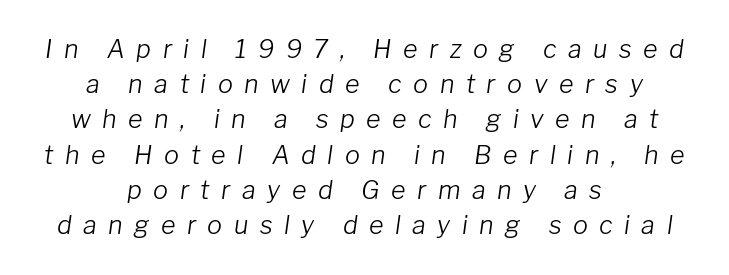
Q: Is the text bold? A: No.
Q: Is the text italic (slanted)? A: Yes, it leans right by about 8 degrees.
Q: Is the text underlined? A: No.
Q: How is the paragraph aligned? A: Centered.
Q: Is the spacing between letters normal or unusually wide? A: Unusually wide.
Q: Is the spacing between lines tight, normal or loose? A: Normal.
